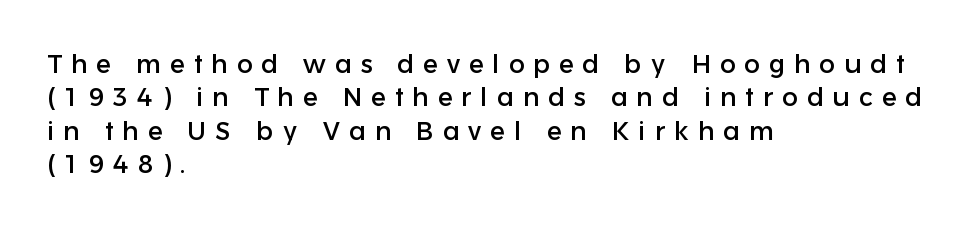
Loose tracking; the words dissolve into strings of separated letters. What's the leading like? Ordinary, nothing unusual. Underline: absent. No italicization has been applied; the sample stays upright. The passage is arranged the way most books set body copy — flush left.
